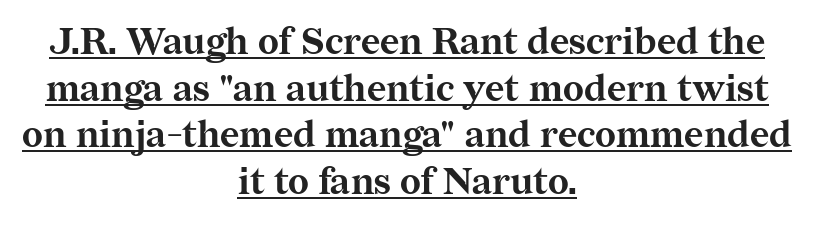
{"serif": "yes", "italic": "no", "bold": "yes", "weight": "bold", "width": "normal", "stroke_contrast": "medium", "x_height": "medium", "monospaced": "no", "underline": "yes", "align": "center", "line_spacing": "normal", "line_spacing_ratio": 1.26, "letter_spacing": "normal", "letter_spacing_em": 0.0, "glyph_px": 37}
